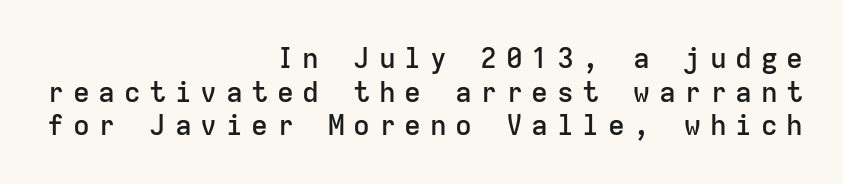
This sample has the even, mechanical cadence of fixed-width lettering. The axis of the letterforms is exactly vertical. Characters follow at a spacing far wider than the type designer built in. Nobody drew a line under any word here.
